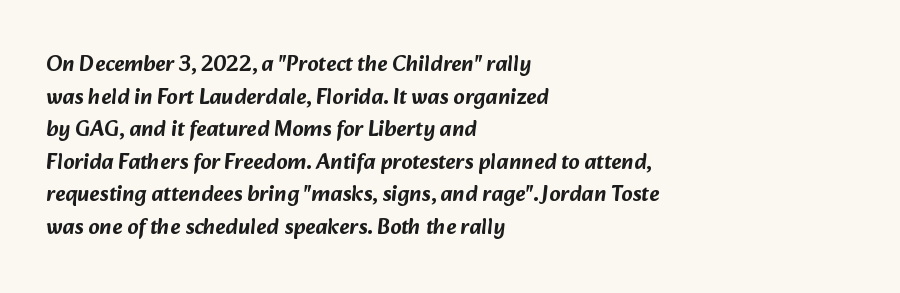
{"underline": "no", "align": "left", "line_spacing": "normal", "line_spacing_ratio": 1.48, "letter_spacing": "normal", "letter_spacing_em": 0.0, "glyph_px": 22}
